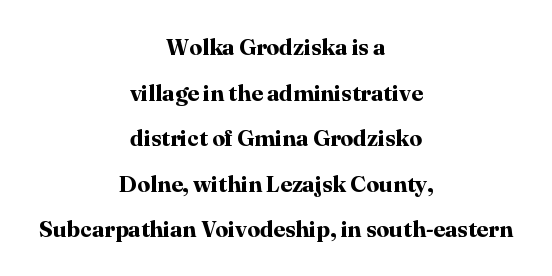
Caption: bold face, heavy strokes. Neither beginnings nor endings align; midpoints do. Designer's note — italics off, roman on. A clean baseline with only descenders dipping below it.
